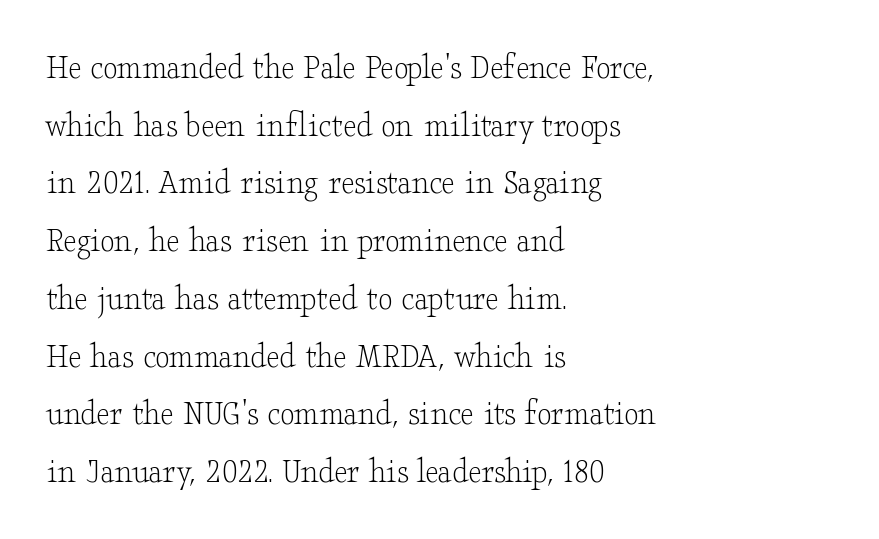
Q: Is the text bold? A: No.
Q: Is the text italic (slanted)? A: No, it is upright.
Q: Is the typeface a serif or a sans-serif typeface? A: Serif.
Q: Is the text underlined? A: No.
Q: How is the paragraph aligned? A: Left-aligned.
Q: Is the spacing between letters normal or unusually wide? A: Normal.
Q: Is the spacing between lines tight, normal or loose? A: Normal.
Q: Width (condensed, normal, or wide)? A: Wide.
Q: Stroke contrast? A: Low.
Q: x-height? A: Small.
Q: Monospaced? A: No.
